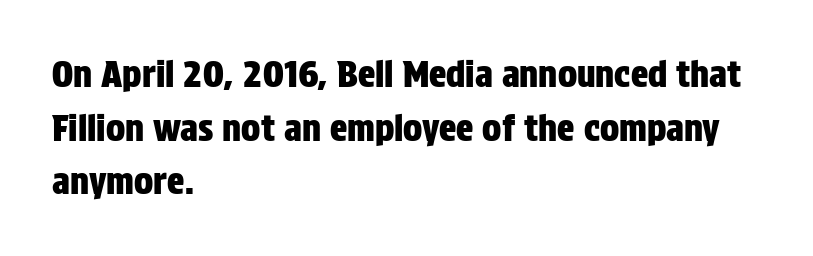
Looks like regular typesetting: each glyph gets only the width it needs. Leftover space on each line is placed entirely after the last word. If you drew a line through each stem, it would be perfectly vertical. No feet cap the strokes, marking this as sans-serif type.
